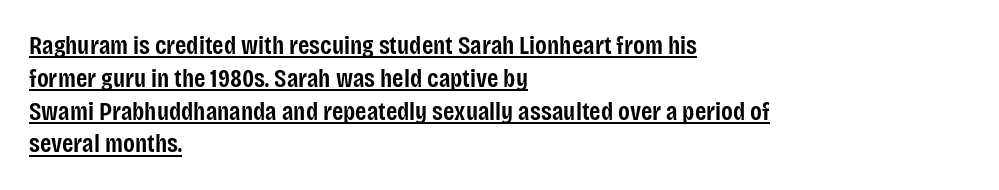
The image shows 26 px text type, upright; set left-aligned, normal line spacing (1.26x), normal letter spacing, underlined.
